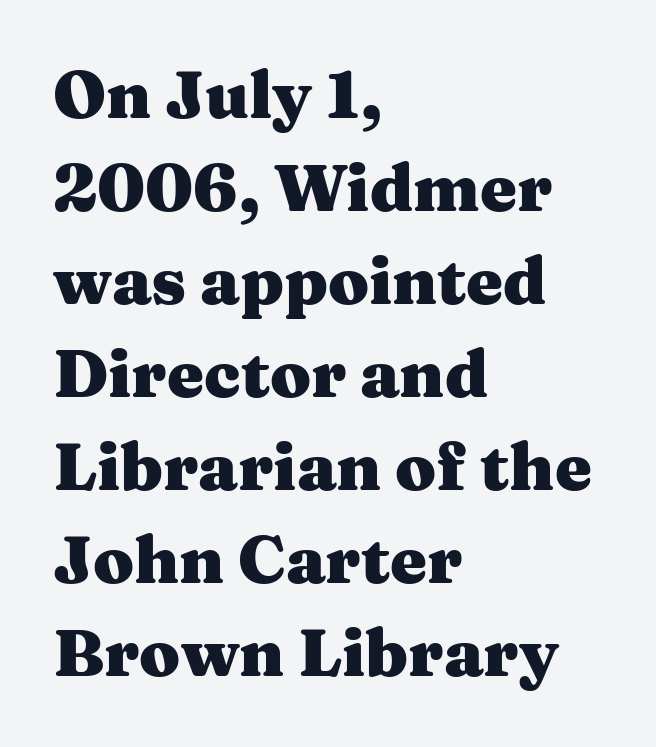
Q: Is the text bold? A: Yes.
Q: Is the text italic (slanted)? A: No, it is upright.
Q: Is the typeface a serif or a sans-serif typeface? A: Serif.
Q: Is the text underlined? A: No.
Q: How is the paragraph aligned? A: Left-aligned.
Q: Is the spacing between letters normal or unusually wide? A: Normal.
Q: Is the spacing between lines tight, normal or loose? A: Normal.
Q: Width (condensed, normal, or wide)? A: Wide.
Q: Stroke contrast? A: Medium.
Q: x-height? A: Medium.
Q: Monospaced? A: No.
